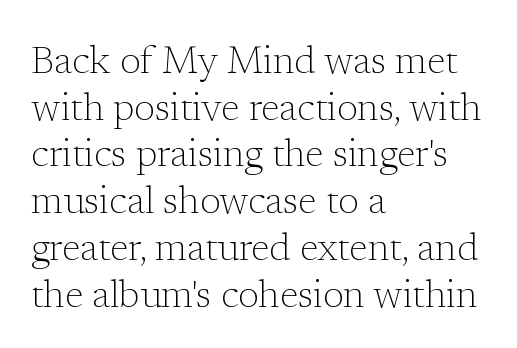
{"serif": "yes", "italic": "no", "bold": "no", "weight": "light", "width": "normal", "stroke_contrast": "low", "x_height": "medium", "monospaced": "no", "underline": "no", "align": "left", "line_spacing_ratio": 1.23, "letter_spacing": "normal", "letter_spacing_em": 0.0, "glyph_px": 38}
